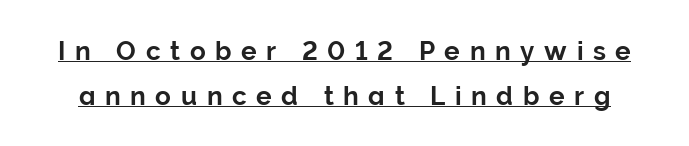
Q: Is the text italic (slanted)? A: No, it is upright.
Q: Is the text underlined? A: Yes.
Q: Is the spacing between letters normal or unusually wide? A: Unusually wide.
